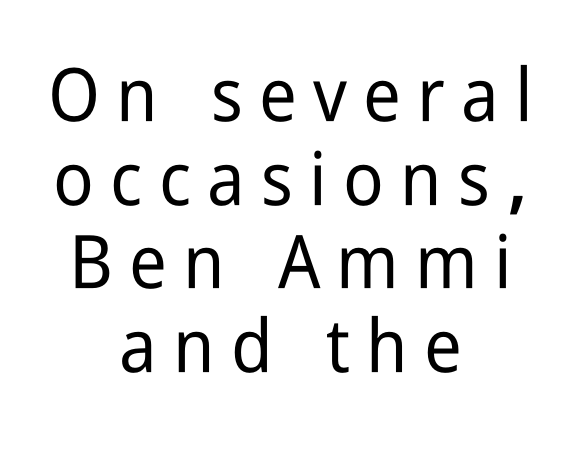
The gap between lines stays unmarked. Quick note: interline space is minimal. Someone cranked the tracking dial way up on this one. Font category for this specimen: sans-serif. Neither beginnings nor endings align; midpoints do. This is roman type, the default non-slanted kind.
